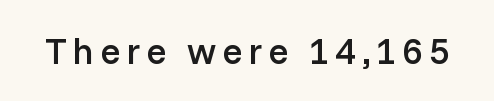
{"serif": "no", "italic": "no", "bold": "semi", "weight": "semibold", "width": "normal", "stroke_contrast": "low", "x_height": "medium", "monospaced": "no", "underline": "no", "glyph_px": 37}
